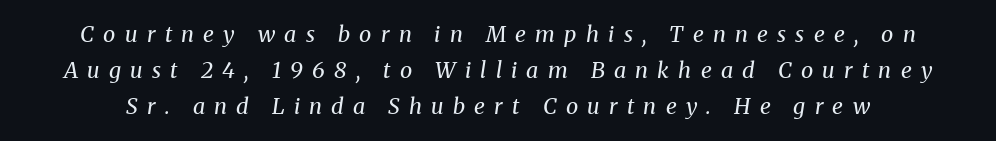
{"italic": "yes", "lean": "right", "slant_degrees": 8, "bold": "no", "underline": "no", "line_spacing": "normal", "line_spacing_ratio": 1.64, "letter_spacing": "wide", "letter_spacing_em": 0.42, "glyph_px": 22}
